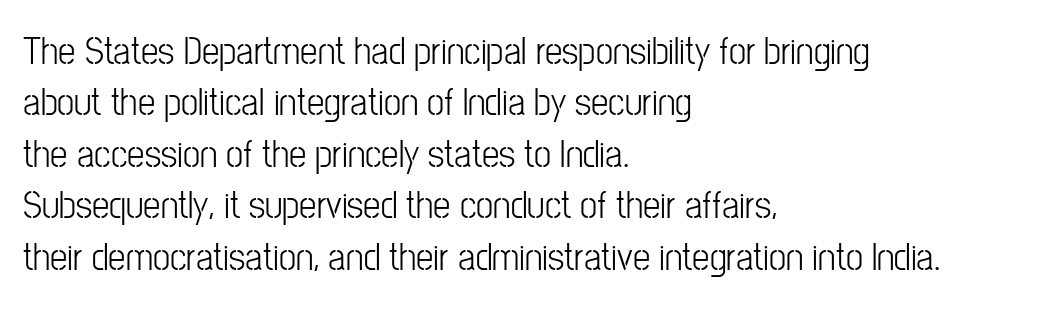
Q: Is the text italic (slanted)? A: No, it is upright.
Q: Is the typeface a serif or a sans-serif typeface? A: Sans-serif.
Q: Is the text underlined? A: No.
Q: How is the paragraph aligned? A: Left-aligned.
Q: Is the spacing between letters normal or unusually wide? A: Normal.
Q: Is the spacing between lines tight, normal or loose? A: Normal.
Q: Width (condensed, normal, or wide)? A: Condensed.
Q: Stroke contrast? A: Low.
Q: x-height? A: Medium.
Q: Monospaced? A: No.
